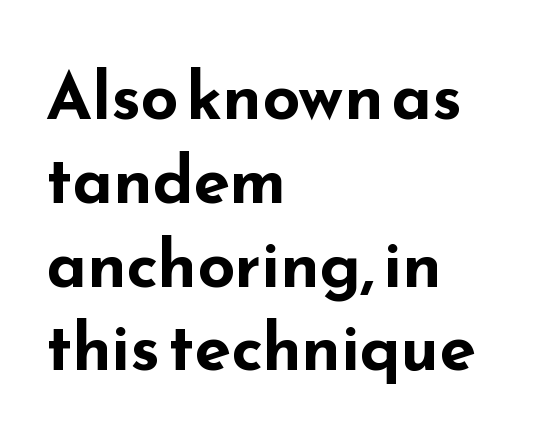
Tracking here is standard; glyphs follow each other at the usual distance. The characters display no serif detailing; their extremities are plain. This is the regular roman posture of the typeface. Casual observation: everything's shoved over to the left. The rendering uses natural spacing where letterforms have individual widths.
